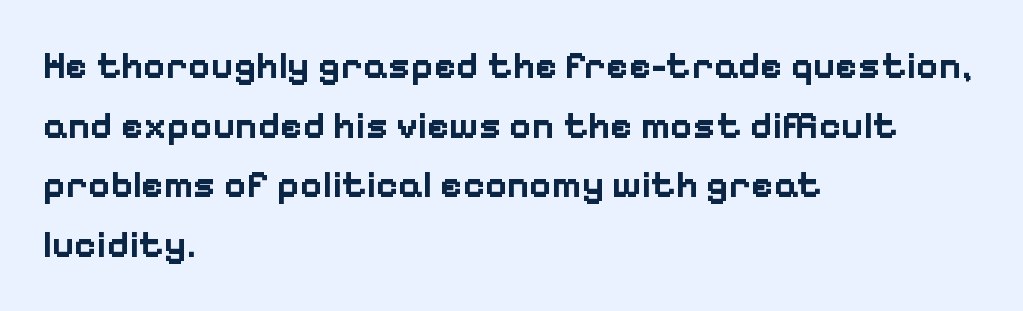
A normal amount of white space separates one row of letters from the next. Rendered with straight, roman letterforms. The passage shown is not underscored anywhere. No feet cap the strokes, marking this as sans-serif type. Spacing between characters is what you'd get straight out of the box. A student would call this left alignment; a typographer would say flush left, rag right.
